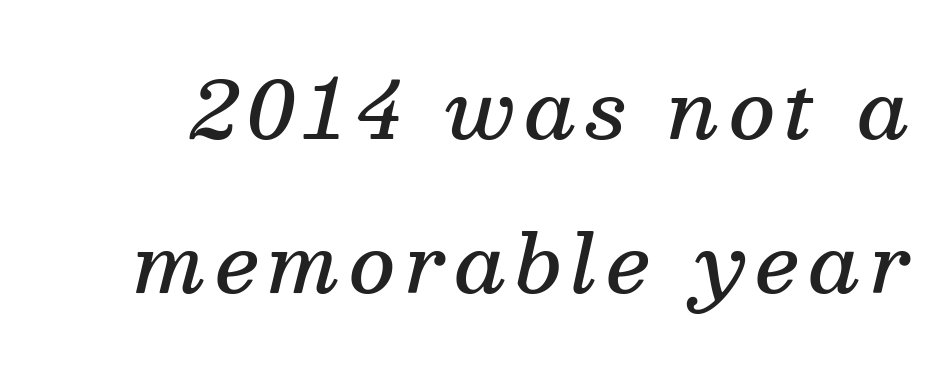
{"serif": "yes", "italic": "yes", "lean": "right", "slant_degrees": 13, "bold": "semi", "weight": "semibold", "width": "normal", "stroke_contrast": "medium", "x_height": "medium", "monospaced": "no", "underline": "no", "line_spacing": "loose", "line_spacing_ratio": 1.95, "glyph_px": 79}
